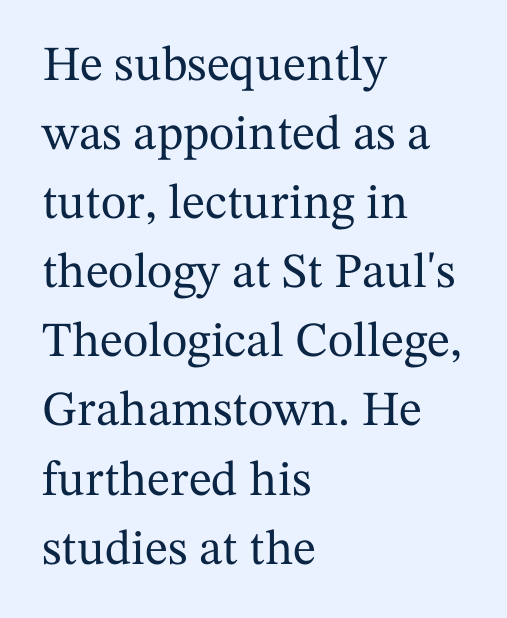
No extra tracking has been applied to these lines. Designer's note — italics off, roman on. Is this a sans? No — the strokes have serifs. Do the characters align in a grid? No, the font is proportional. The line-height multiplier appears to be the usual default. The zone under the glyphs is completely vacant.
